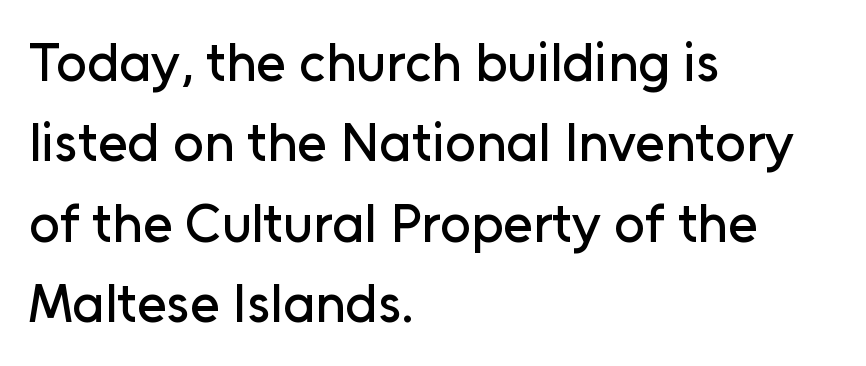
Anything drawn beneath the words? Only blank space. The letters advance in unequal steps, a hallmark of proportional type. This rendering employs a face without finishing strokes, i.e., a sans-serif. This block has exactly the height ordinary leading produces.
